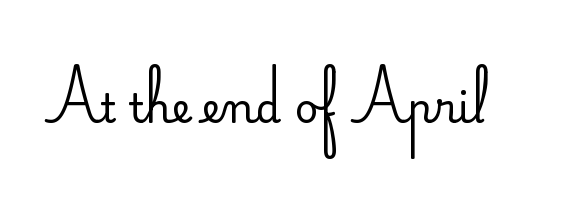
Q: Is the text bold? A: No.
Q: Is the text italic (slanted)? A: No, it is upright.
Q: Is the typeface a serif or a sans-serif typeface? A: Sans-serif.
Q: Is the text underlined? A: No.
Q: Is the spacing between letters normal or unusually wide? A: Normal.
Q: Width (condensed, normal, or wide)? A: Normal.
Q: Stroke contrast? A: Low.
Q: x-height? A: Small.
Q: Monospaced? A: No.
